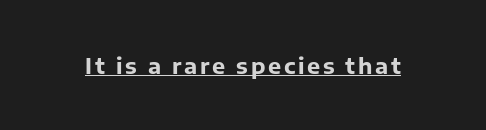
{"italic": "no", "bold": "yes", "underline": "yes", "glyph_px": 22}
